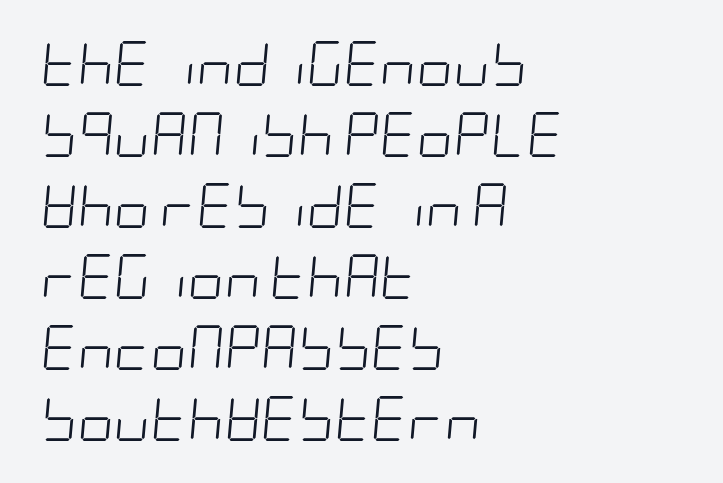
Here the glyphs are tracked normally, forming tight word shapes. If you drew a ruler down the left edge, every line would touch it. You can tell it's italic because the verticals aren't actually vertical. Heft: none added — not bold.
